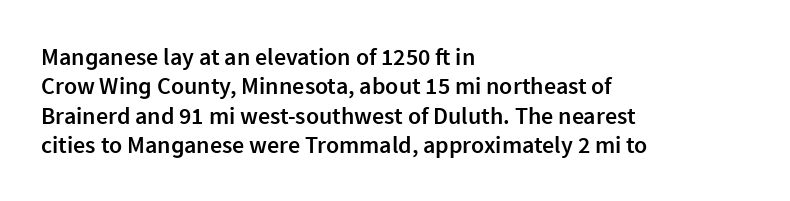
{"italic": "no", "bold": "semi", "underline": "no", "align": "left", "line_spacing_ratio": 1.22, "letter_spacing": "normal", "letter_spacing_em": 0.0, "glyph_px": 24}
